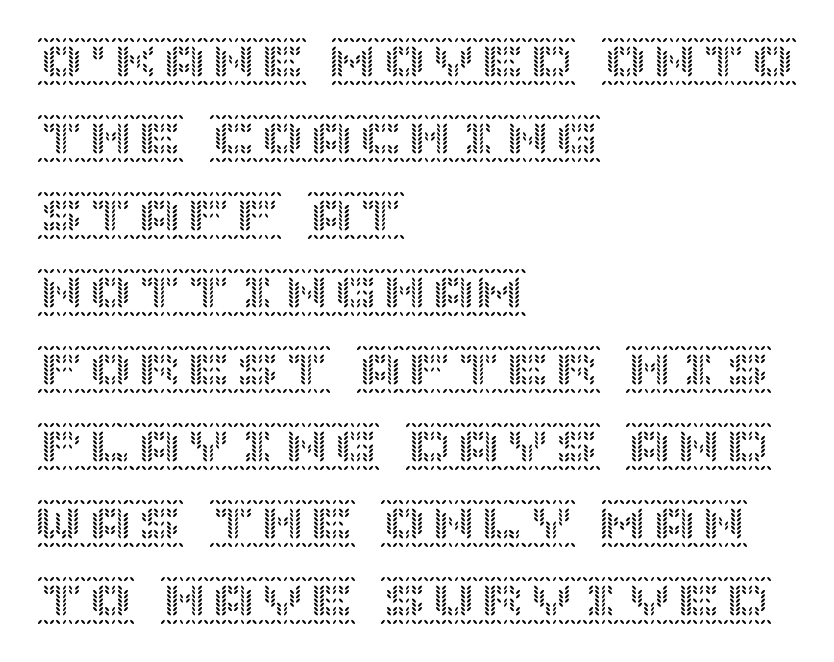
It's the straight-up-and-down kind of type. No extra tracking has been applied to these lines. Beneath every word, the page is bare. The paragraph shown leans on its left margin. The designer left line spacing at the default.
